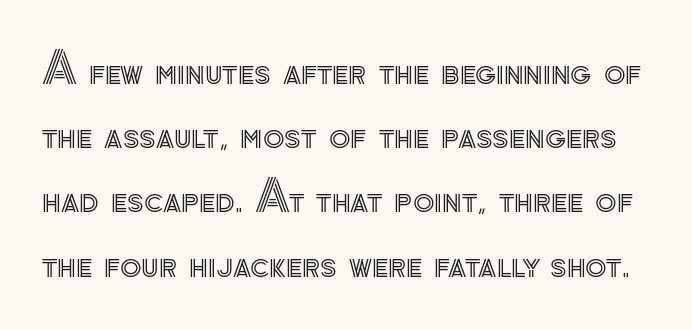
Q: Is the text italic (slanted)? A: No, it is upright.
Q: Is the text underlined? A: No.
Q: Is the spacing between letters normal or unusually wide? A: Normal.
Q: Is the spacing between lines tight, normal or loose? A: Normal.
Q: Width (condensed, normal, or wide)? A: Normal.
Q: x-height? A: Small.
Q: Monospaced? A: No.
